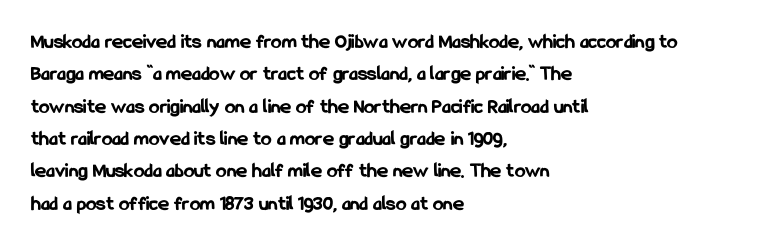
Q: Is the text bold? A: Yes.
Q: Is the text italic (slanted)? A: No, it is upright.
Q: Is the text underlined? A: No.
Q: How is the paragraph aligned? A: Left-aligned.
Q: Is the spacing between letters normal or unusually wide? A: Normal.
Q: Is the spacing between lines tight, normal or loose? A: Normal.
